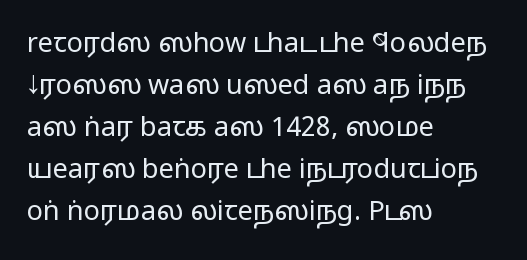
{"italic": "no", "bold": "no", "underline": "no", "align": "left", "line_spacing": "normal", "line_spacing_ratio": 1.56, "letter_spacing": "normal", "letter_spacing_em": 0.0, "glyph_px": 27}
